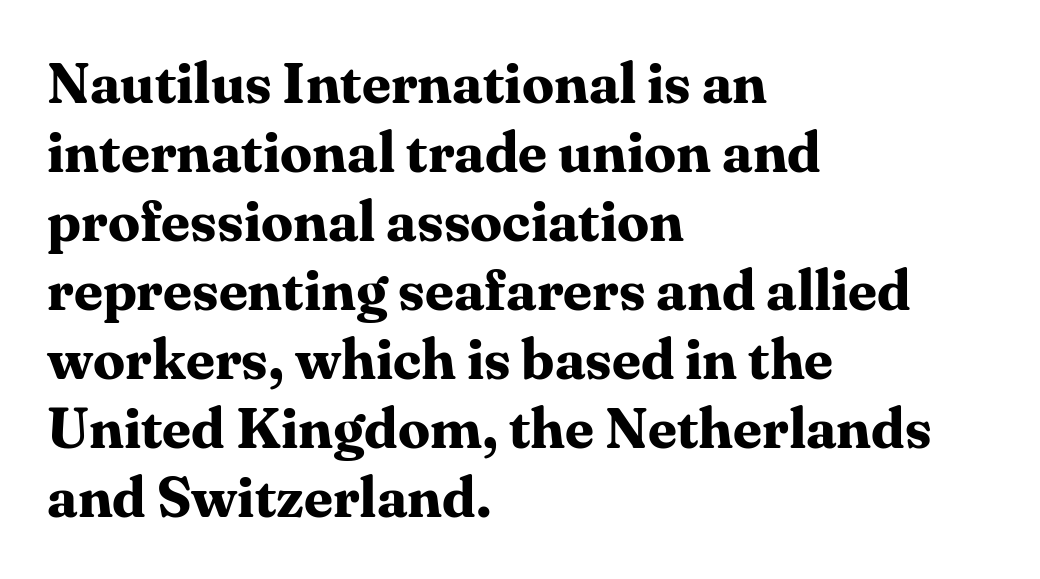
{"serif": "yes", "italic": "no", "bold": "yes", "weight": "bold", "width": "normal", "stroke_contrast": "medium", "x_height": "medium", "monospaced": "no", "underline": "no", "align": "left", "line_spacing_ratio": 1.21, "letter_spacing": "normal", "letter_spacing_em": 0.0, "glyph_px": 57}
